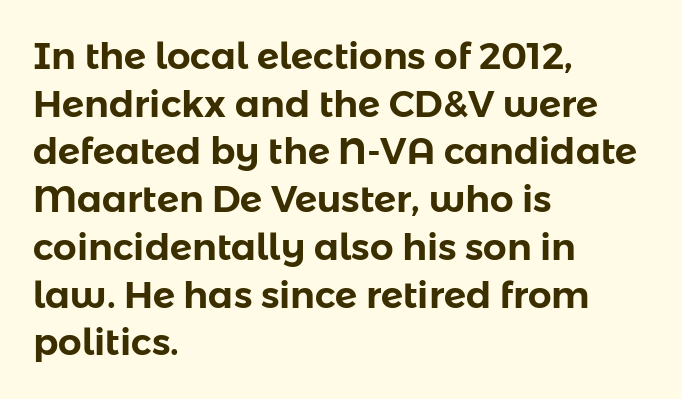
{"serif": "no", "italic": "no", "width": "normal", "stroke_contrast": "low", "x_height": "medium", "monospaced": "no", "underline": "no", "align": "left", "line_spacing": "normal", "line_spacing_ratio": 1.29, "letter_spacing": "normal", "letter_spacing_em": 0.0, "glyph_px": 37}
